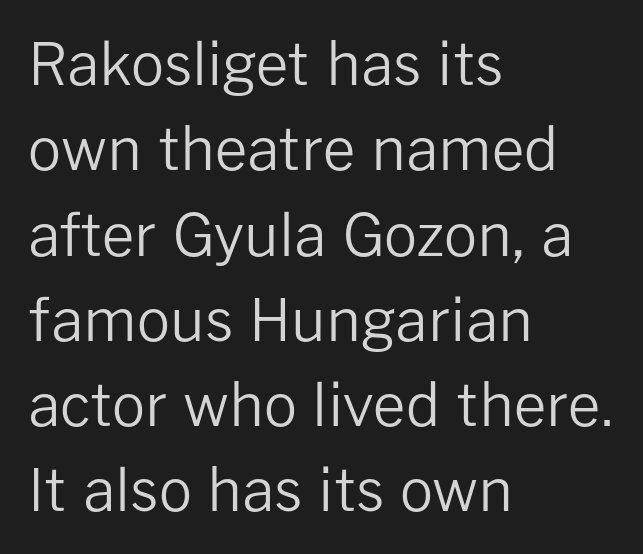
Q: Is the text bold? A: No.
Q: Is the text italic (slanted)? A: No, it is upright.
Q: Is the typeface a serif or a sans-serif typeface? A: Sans-serif.
Q: Is the text underlined? A: No.
Q: How is the paragraph aligned? A: Left-aligned.
Q: Is the spacing between letters normal or unusually wide? A: Normal.
Q: Is the spacing between lines tight, normal or loose? A: Normal.
Q: Width (condensed, normal, or wide)? A: Normal.
Q: Stroke contrast? A: Low.
Q: x-height? A: Medium.
Q: Monospaced? A: No.
